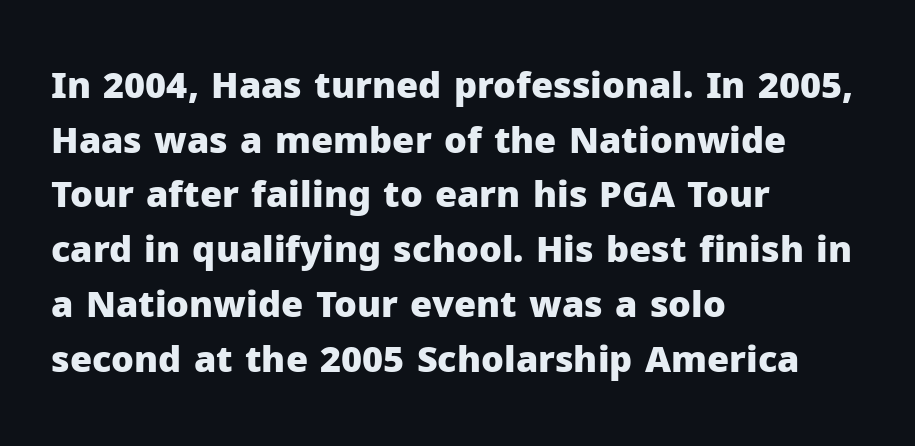
The image shows 36 px heavy sans-serif type, upright; set left-aligned, normal line spacing (1.52x), normal letter spacing, not underlined; low stroke contrast and a medium x-height.
